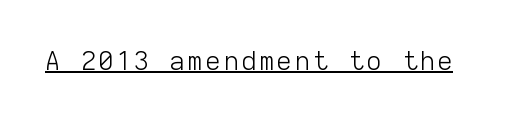
Stems here are at most as thick as an everyday book face. The specimen reads as upright at a glance. Underlining? Definitely there.
